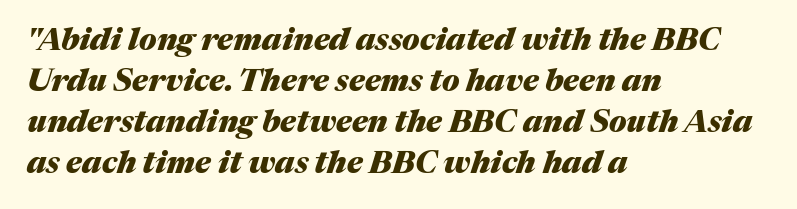
Q: Is the text bold? A: Yes.
Q: Is the text italic (slanted)? A: Yes, it leans right by about 17 degrees.
Q: Is the text underlined? A: No.
Q: How is the paragraph aligned? A: Left-aligned.
Q: Is the spacing between letters normal or unusually wide? A: Normal.
Q: Is the spacing between lines tight, normal or loose? A: Normal.
Q: Width (condensed, normal, or wide)? A: Normal.
Q: Stroke contrast? A: Medium.
Q: x-height? A: Medium.
Q: Monospaced? A: No.
